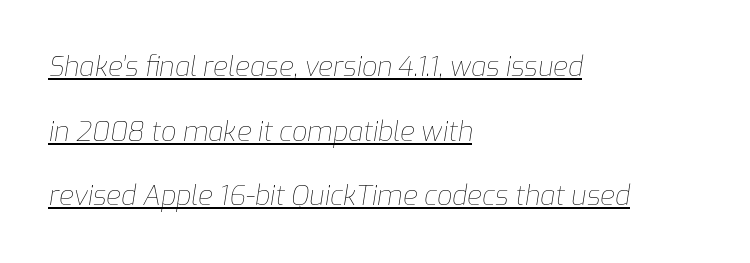
{"italic": "yes", "lean": "right", "slant_degrees": 9, "bold": "no", "underline": "yes", "align": "left", "line_spacing": "loose", "line_spacing_ratio": 2.39, "letter_spacing": "normal", "letter_spacing_em": 0.0, "glyph_px": 27}
